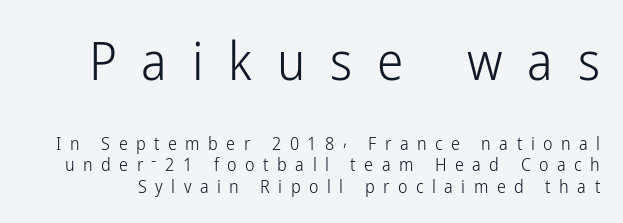
The image shows 53 px light, condensed sans-serif type, upright; set line spacing 1.21x, unusually wide letter spacing (+0.47 em), not underlined; the first (top) block is 2.94x larger; low stroke contrast and a medium x-height.
